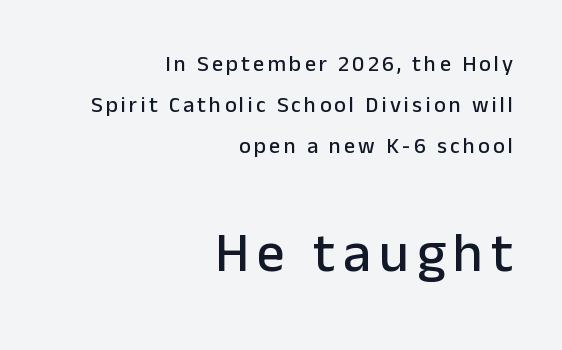
The image shows 55 px sans-serif type, upright; set right-aligned, line spacing 1.86x, not underlined; the second (bottom) block is 2.5x larger; low stroke contrast and a medium x-height.
